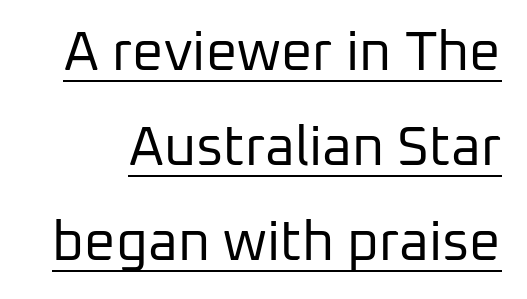
{"serif": "no", "italic": "no", "bold": "no", "weight": "regular", "width": "normal", "stroke_contrast": "low", "x_height": "medium", "monospaced": "no", "underline": "yes", "line_spacing_ratio": 1.73, "letter_spacing": "normal", "letter_spacing_em": 0.0, "glyph_px": 55}
